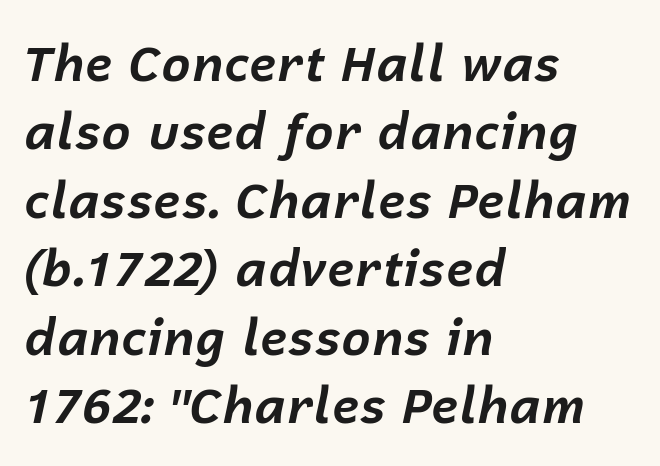
{"italic": "yes", "lean": "right", "slant_degrees": 12, "bold": "yes", "weight": "bold", "width": "normal", "stroke_contrast": "low", "x_height": "medium", "monospaced": "no", "underline": "no", "align": "left", "line_spacing": "normal", "line_spacing_ratio": 1.37, "letter_spacing": "normal", "letter_spacing_em": 0.0, "glyph_px": 50}
